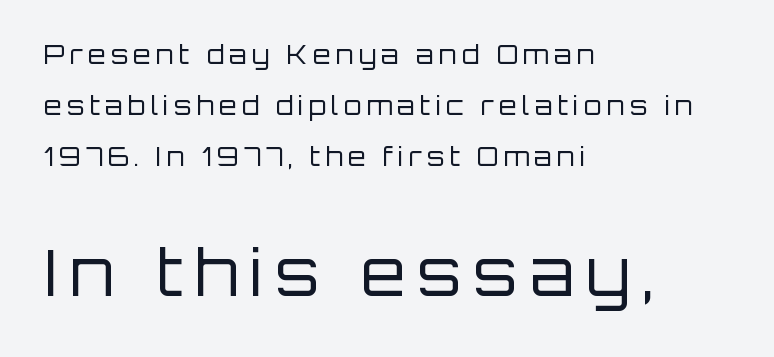
The image shows 64 px regular-weight sans-serif type, upright; set left-aligned, loose line spacing (1.96x), not underlined; the second (bottom) block is 2.46x larger; low stroke contrast and a large x-height.
